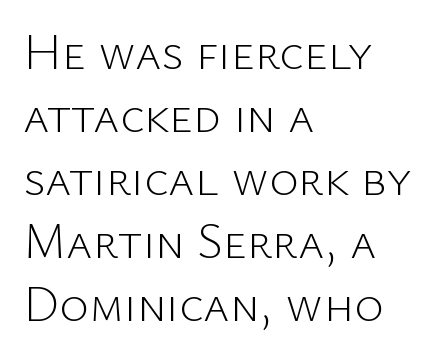
Weight: not bold — regular or lighter. The passage shown is typeset with a sans-serif family. Reading down the column, the eye jumps a familiar distance to each next line. Underline: absent. The typesetter chose a ragged-right arrangement here. These lines are rendered in a variable-pitch font.
